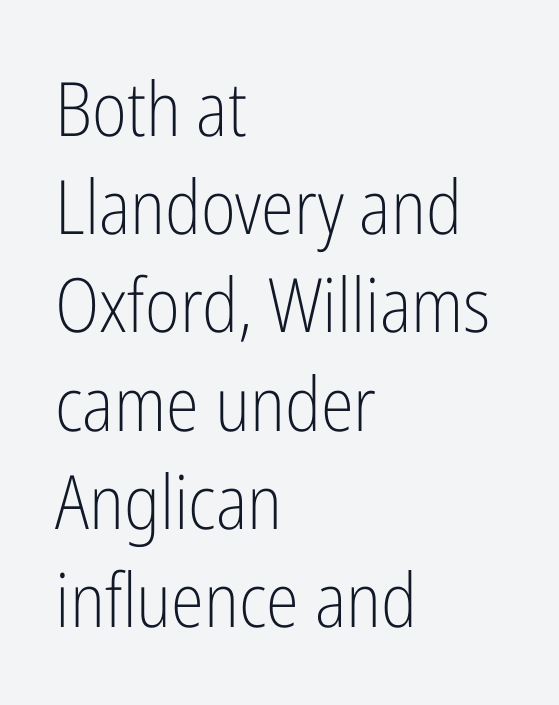
Q: Is the text bold? A: No.
Q: Is the text italic (slanted)? A: No, it is upright.
Q: Is the typeface a serif or a sans-serif typeface? A: Sans-serif.
Q: Is the text underlined? A: No.
Q: How is the paragraph aligned? A: Left-aligned.
Q: Is the spacing between letters normal or unusually wide? A: Normal.
Q: Is the spacing between lines tight, normal or loose? A: Normal.
Q: Width (condensed, normal, or wide)? A: Condensed.
Q: Stroke contrast? A: Low.
Q: x-height? A: Medium.
Q: Monospaced? A: No.
